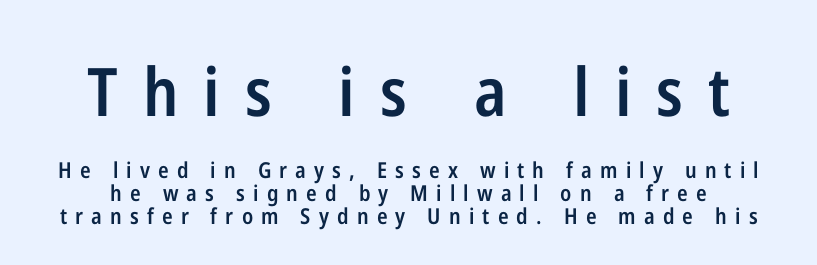
If you measured baseline to baseline, you'd find a short distance. Typesetter's note: demi weight, one step under bold. Does the copy run flush right? No — it is centered line by line. Think of a printed novel: that variable character pitch is what you see here. The face used here appears at its bigger size in the upper chunk.
